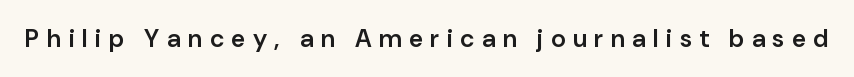
Q: Is the text bold? A: Semi-bold.
Q: Is the text italic (slanted)? A: No, it is upright.
Q: Is the text underlined? A: No.
Q: Is the spacing between letters normal or unusually wide? A: Unusually wide.
